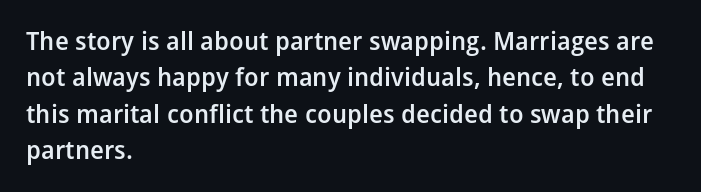
Q: Is the text bold? A: Semi-bold.
Q: Is the text italic (slanted)? A: No, it is upright.
Q: Is the text underlined? A: No.
Q: How is the paragraph aligned? A: Left-aligned.
Q: Is the spacing between letters normal or unusually wide? A: Normal.
Q: Is the spacing between lines tight, normal or loose? A: Normal.
